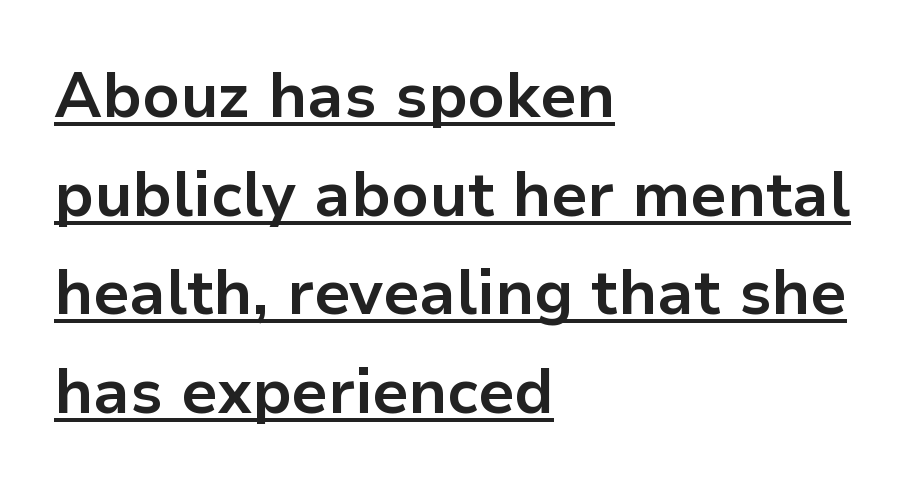
{"serif": "no", "italic": "no", "bold": "yes", "weight": "bold", "width": "normal", "stroke_contrast": "low", "x_height": "medium", "monospaced": "no", "underline": "yes", "align": "left", "line_spacing": "normal", "line_spacing_ratio": 1.59, "letter_spacing": "normal", "letter_spacing_em": 0.0, "glyph_px": 62}
